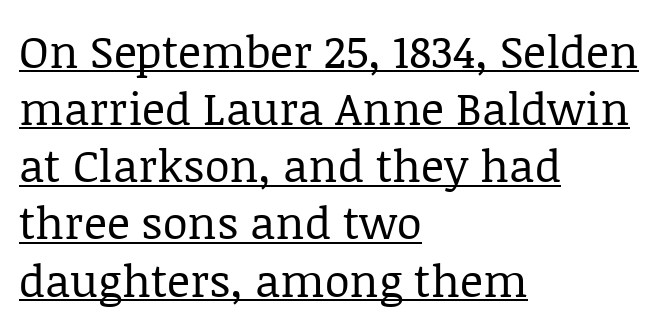
The image shows 45 px regular-weight serif type, upright; set left-aligned, normal line spacing (1.27x), normal letter spacing, underlined; low stroke contrast and a large x-height.
